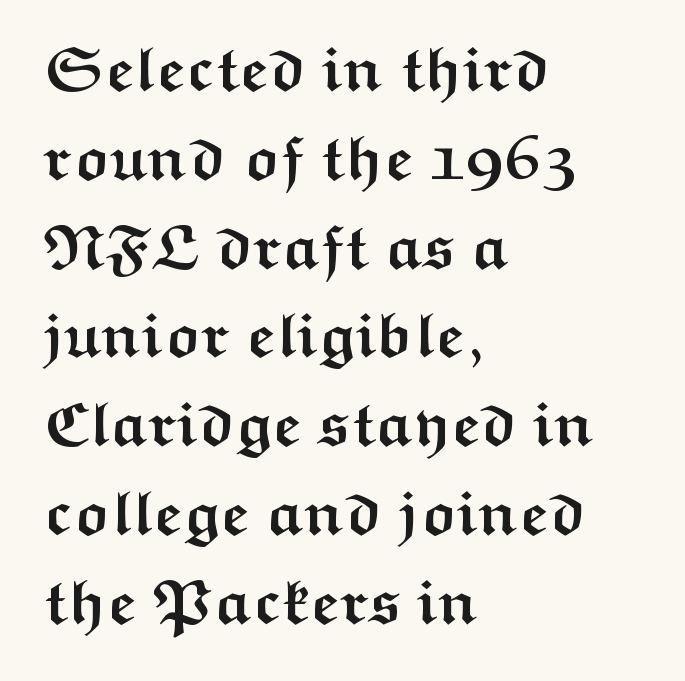
The image shows 63 px semibold, wide sans-serif type, upright; set left-aligned, normal line spacing (1.41x), normal letter spacing, not underlined; medium stroke contrast and a medium x-height.
